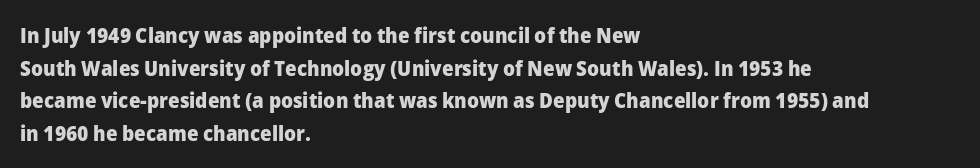
Q: Is the text bold? A: Yes.
Q: Is the text italic (slanted)? A: No, it is upright.
Q: Is the text underlined? A: No.
Q: How is the paragraph aligned? A: Left-aligned.
Q: Is the spacing between letters normal or unusually wide? A: Normal.
Q: Is the spacing between lines tight, normal or loose? A: Normal.
